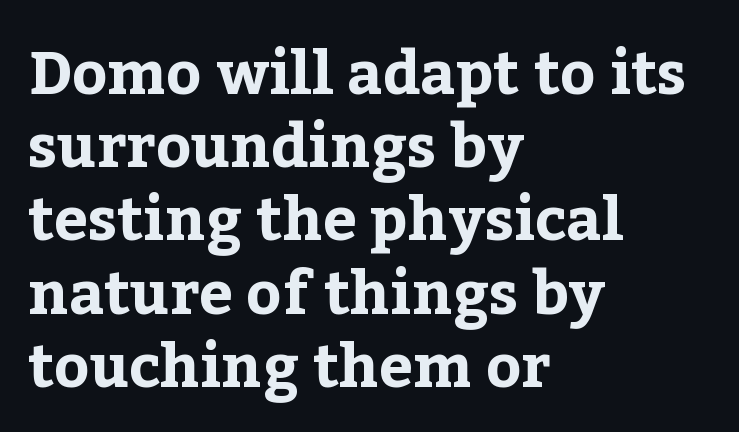
{"serif": "yes", "italic": "no", "bold": "yes", "weight": "bold", "width": "normal", "stroke_contrast": "low", "x_height": "medium", "monospaced": "no", "underline": "no", "align": "left", "line_spacing_ratio": 1.22, "letter_spacing": "normal", "letter_spacing_em": 0.0, "glyph_px": 60}
